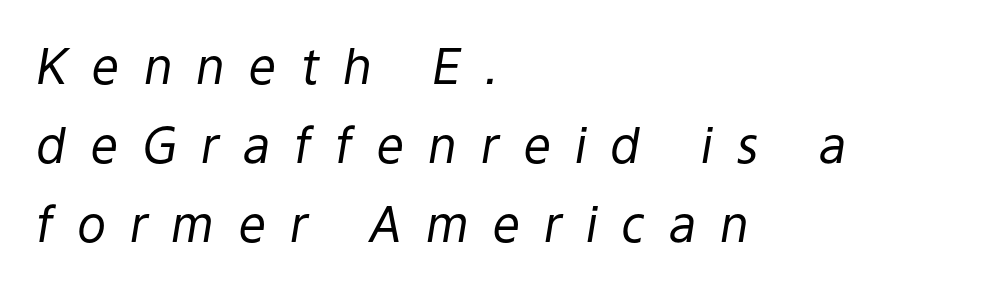
Q: Is the text bold? A: No.
Q: Is the text italic (slanted)? A: Yes, it leans right by about 9 degrees.
Q: Is the text underlined? A: No.
Q: How is the paragraph aligned? A: Left-aligned.
Q: Is the spacing between letters normal or unusually wide? A: Unusually wide.
Q: Is the spacing between lines tight, normal or loose? A: Normal.
Q: Width (condensed, normal, or wide)? A: Normal.
Q: Stroke contrast? A: Low.
Q: x-height? A: Medium.
Q: Monospaced? A: No.
